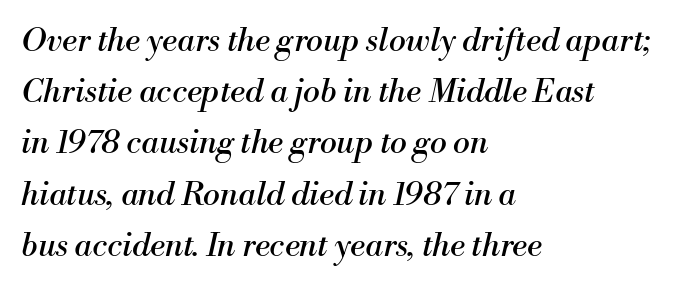
The image shows 32 px regular-weight serif type, italic (leaning right); set left-aligned, normal line spacing (1.6x), normal letter spacing, not underlined; medium stroke contrast and a small x-height.
